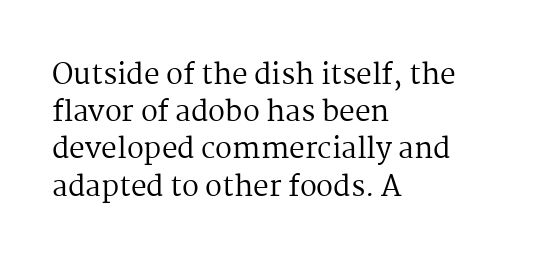
Here the designer chose a conventional face with non-uniform glyph widths. Nothing unusual about the tracking: characters are spaced as the font intends. A roman cut, with each character standing at attention. Check where the strokes stop: tiny serifs finish them off.
